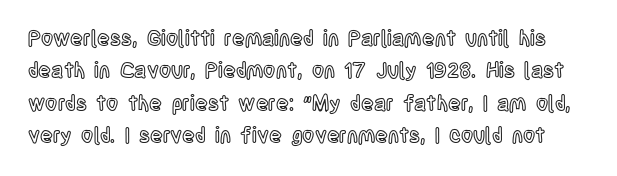
Interline gaps are of average width in this sample. Caption: standard tracking, unaltered. Tall strokes in this sample are plumb rather than angled. Descender tails drop into unmarked territory.
